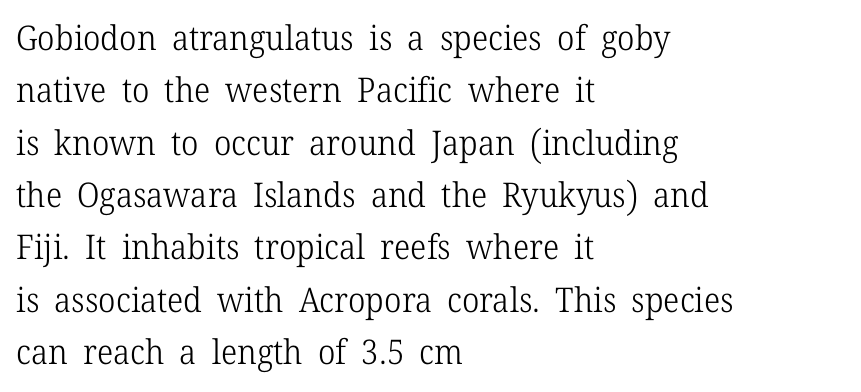
{"serif": "yes", "italic": "no", "bold": "no", "weight": "light", "width": "normal", "stroke_contrast": "low", "x_height": "medium", "monospaced": "no", "underline": "no", "align": "left", "line_spacing": "normal", "line_spacing_ratio": 1.54, "letter_spacing": "normal", "letter_spacing_em": 0.0, "glyph_px": 34}
